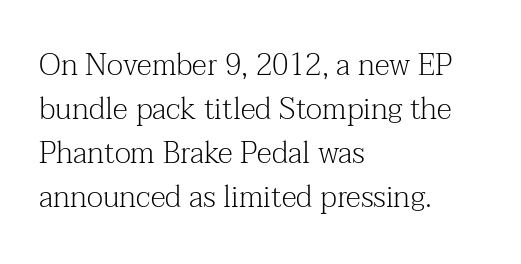
{"serif": "yes", "italic": "no", "bold": "no", "weight": "light", "width": "normal", "stroke_contrast": "medium", "x_height": "medium", "monospaced": "no", "underline": "no", "align": "left", "line_spacing": "normal", "line_spacing_ratio": 1.47, "letter_spacing": "normal", "letter_spacing_em": 0.0, "glyph_px": 30}
